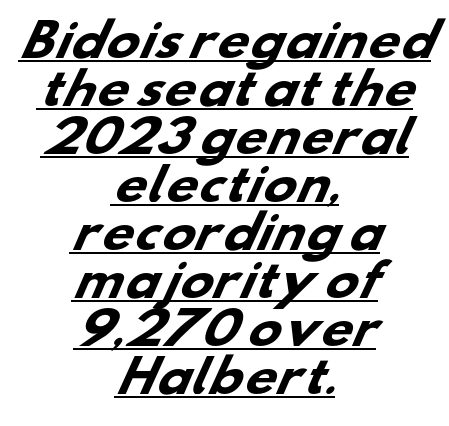
Q: Is the text bold? A: Yes.
Q: Is the typeface a serif or a sans-serif typeface? A: Sans-serif.
Q: Is the text underlined? A: Yes.
Q: How is the paragraph aligned? A: Centered.
Q: Is the spacing between letters normal or unusually wide? A: Normal.
Q: Is the spacing between lines tight, normal or loose? A: Tight.
Q: Width (condensed, normal, or wide)? A: Wide.
Q: Stroke contrast? A: Low.
Q: x-height? A: Small.
Q: Monospaced? A: No.
